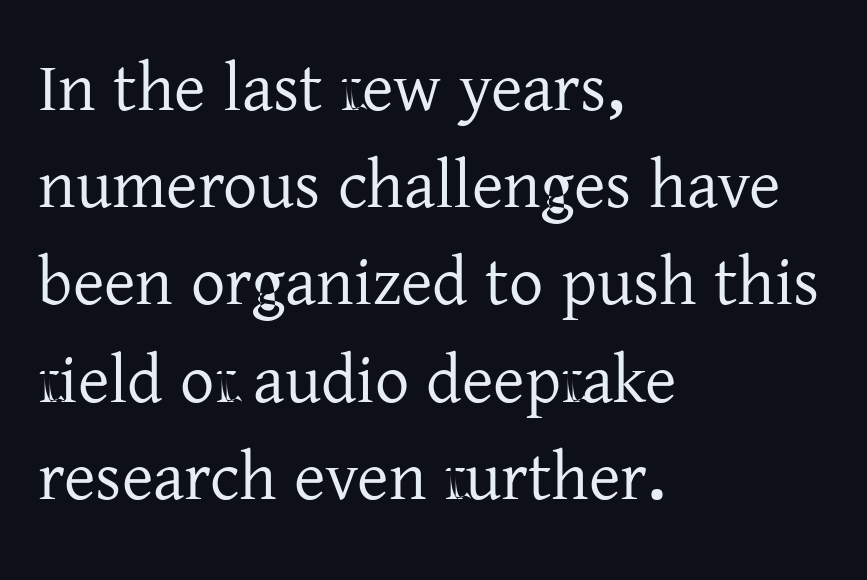
The image shows 68 px serif type, upright; set left-aligned, normal line spacing (1.43x), normal letter spacing, not underlined; low stroke contrast and a medium x-height.
